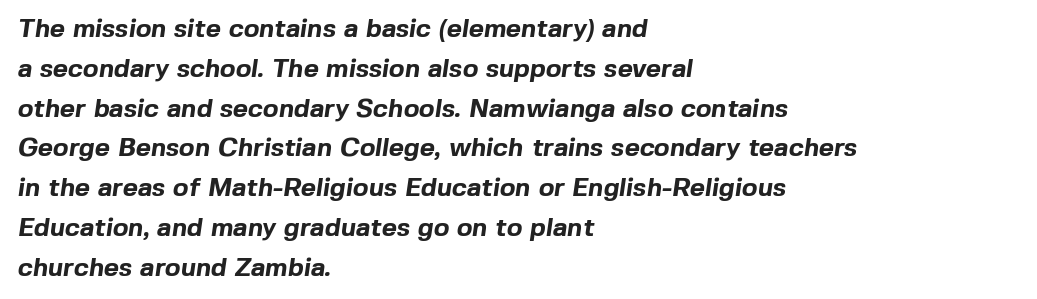
The image shows 26 px bold type; set left-aligned, normal line spacing (1.53x), normal letter spacing, not underlined.
